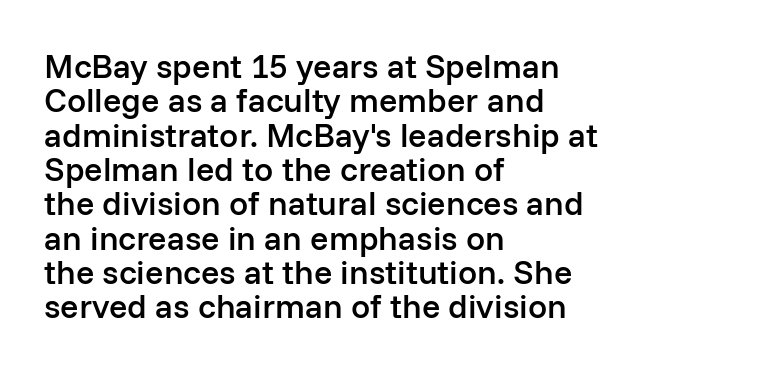
The image shows 34 px semibold sans-serif type, upright; set left-aligned, tight line spacing (1.01x), normal letter spacing, not underlined; low stroke contrast and a medium x-height.
